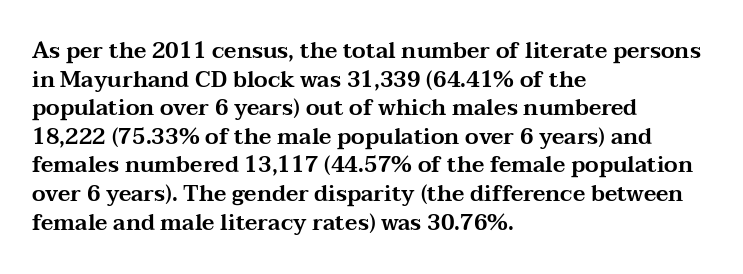
Q: Is the text italic (slanted)? A: No, it is upright.
Q: Is the text underlined? A: No.
Q: How is the paragraph aligned? A: Left-aligned.
Q: Is the spacing between letters normal or unusually wide? A: Normal.
Q: Is the spacing between lines tight, normal or loose? A: Normal.
